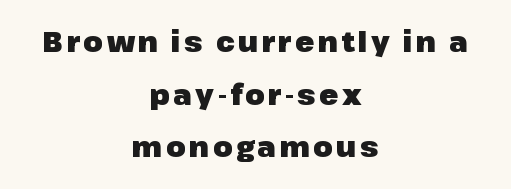
Q: Is the text bold? A: Yes.
Q: Is the text italic (slanted)? A: No, it is upright.
Q: Is the typeface a serif or a sans-serif typeface? A: Sans-serif.
Q: Is the text underlined? A: No.
Q: How is the paragraph aligned? A: Centered.
Q: Width (condensed, normal, or wide)? A: Normal.
Q: Stroke contrast? A: Low.
Q: x-height? A: Medium.
Q: Monospaced? A: No.
